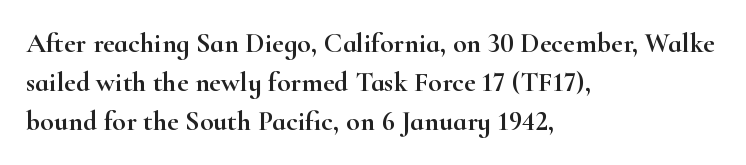
{"serif": "yes", "italic": "no", "width": "wide", "stroke_contrast": "high", "x_height": "small", "monospaced": "no", "underline": "no", "align": "left", "line_spacing": "normal", "line_spacing_ratio": 1.39, "letter_spacing": "normal", "letter_spacing_em": 0.0, "glyph_px": 28}
